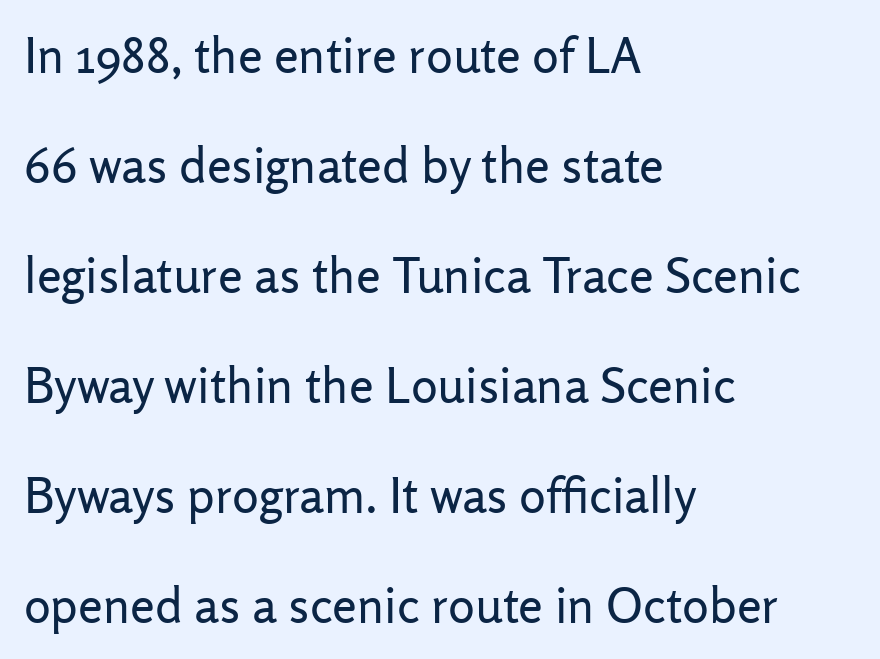
The image shows 50 px regular-weight sans-serif type, upright; set left-aligned, loose line spacing (2.2x), normal letter spacing, not underlined; low stroke contrast and a medium x-height.
